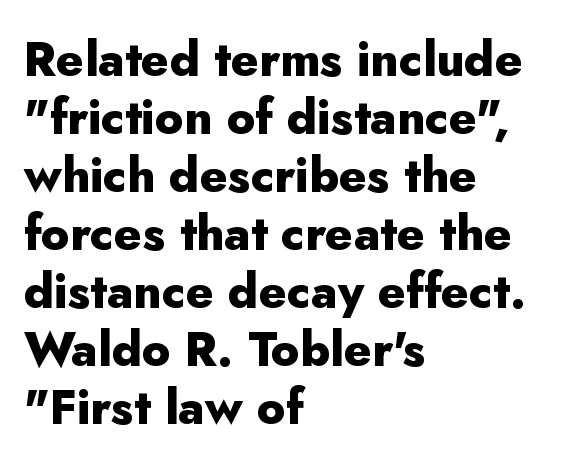
{"serif": "no", "italic": "no", "bold": "yes", "weight": "heavy", "width": "normal", "stroke_contrast": "low", "x_height": "small", "monospaced": "no", "underline": "no", "align": "left", "line_spacing_ratio": 1.21, "letter_spacing": "normal", "letter_spacing_em": 0.0, "glyph_px": 48}
